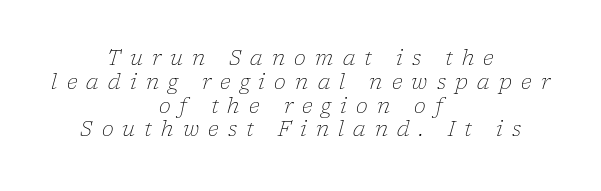
{"italic": "yes", "lean": "right", "slant_degrees": 17, "bold": "no", "underline": "no", "align": "center", "line_spacing_ratio": 1.19, "letter_spacing": "wide", "letter_spacing_em": 0.46, "glyph_px": 20}
